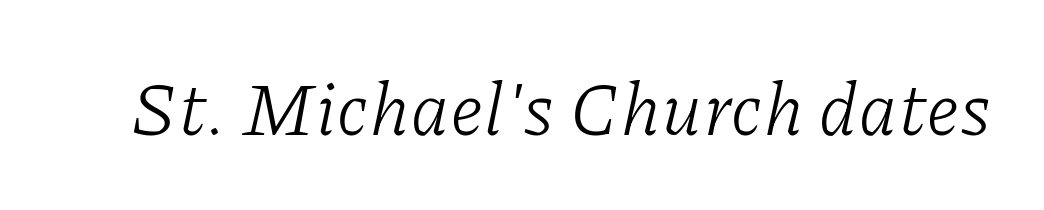
{"serif": "yes", "italic": "yes", "lean": "right", "slant_degrees": 11, "bold": "no", "weight": "light", "width": "normal", "stroke_contrast": "low", "x_height": "medium", "monospaced": "no", "underline": "no", "letter_spacing": "normal", "letter_spacing_em": 0.0, "glyph_px": 74}
